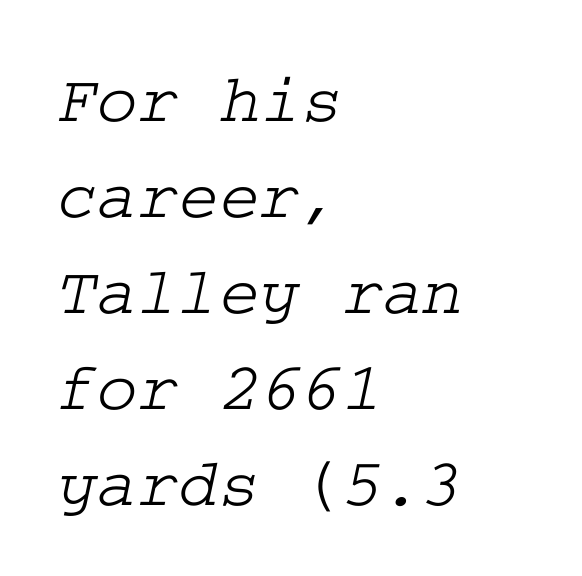
The lines sit at an ordinary, default distance from one another. The foot of each line stays bare and open. Yep, those are serifs on the letters. Spacing between characters is what you'd get straight out of the box. The typesetter chose a ragged-right arrangement here.
